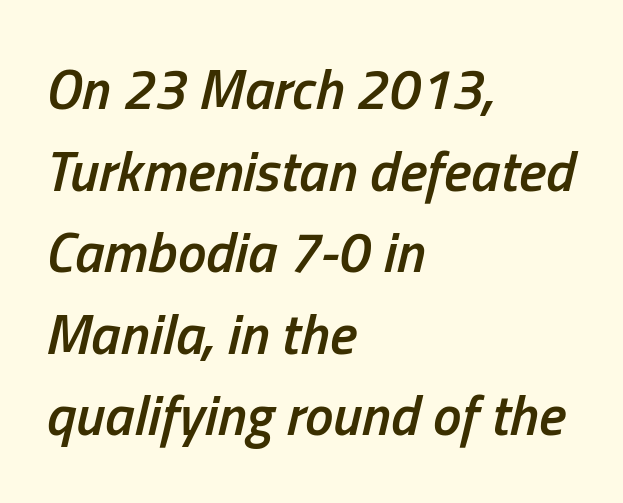
The block of text has a typical density, with ordinary space between rows. The strokes are fattened partway — semibold, not bold. These lines were composed using italics. The string is rendered with underlining switched off.
